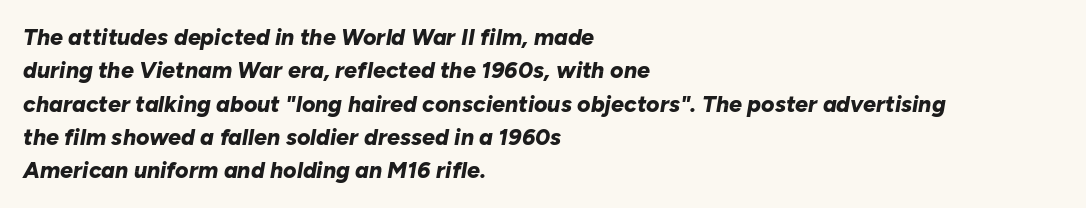
{"italic": "yes", "lean": "right", "slant_degrees": 10, "bold": "yes", "underline": "no", "align": "left", "line_spacing": "normal", "line_spacing_ratio": 1.45, "letter_spacing": "normal", "letter_spacing_em": 0.0, "glyph_px": 23}
